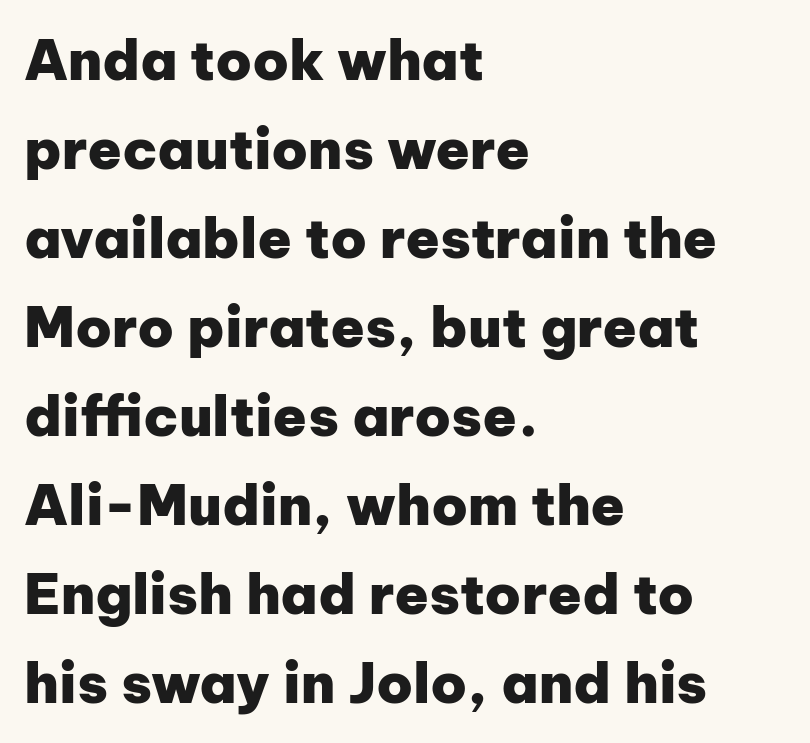
Q: Is the text bold? A: Yes.
Q: Is the text italic (slanted)? A: No, it is upright.
Q: Is the typeface a serif or a sans-serif typeface? A: Sans-serif.
Q: Is the text underlined? A: No.
Q: How is the paragraph aligned? A: Left-aligned.
Q: Is the spacing between letters normal or unusually wide? A: Normal.
Q: Is the spacing between lines tight, normal or loose? A: Normal.
Q: Width (condensed, normal, or wide)? A: Normal.
Q: Stroke contrast? A: Low.
Q: x-height? A: Medium.
Q: Monospaced? A: No.
